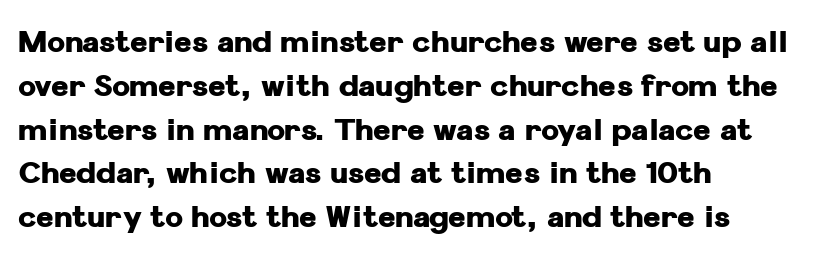
{"serif": "no", "italic": "no", "bold": "yes", "weight": "heavy", "width": "normal", "stroke_contrast": "low", "x_height": "medium", "monospaced": "no", "underline": "no", "align": "left", "line_spacing": "normal", "line_spacing_ratio": 1.46, "letter_spacing": "normal", "letter_spacing_em": 0.0, "glyph_px": 30}
